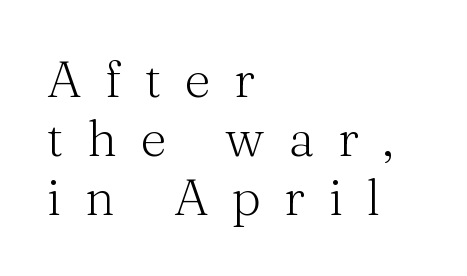
Q: Is the text bold? A: No.
Q: Is the text italic (slanted)? A: No, it is upright.
Q: Is the typeface a serif or a sans-serif typeface? A: Serif.
Q: Is the text underlined? A: No.
Q: How is the paragraph aligned? A: Left-aligned.
Q: Is the spacing between letters normal or unusually wide? A: Unusually wide.
Q: Width (condensed, normal, or wide)? A: Normal.
Q: Stroke contrast? A: Medium.
Q: x-height? A: Medium.
Q: Monospaced? A: No.
